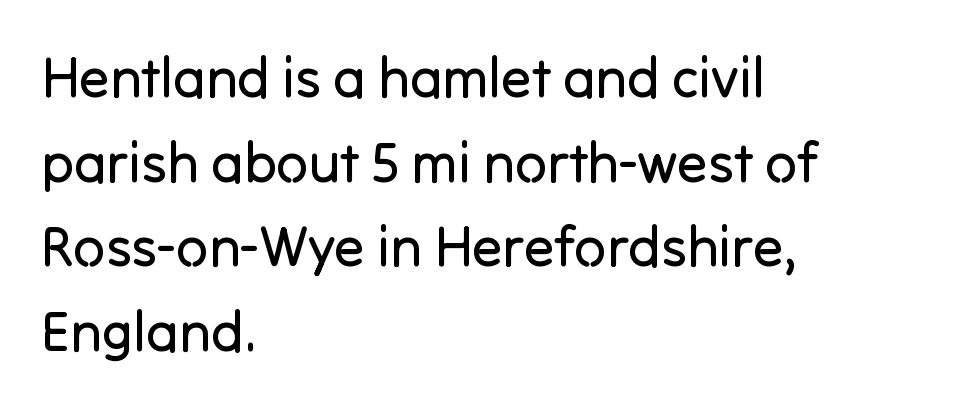
No italicization has been applied; the sample stays upright. Vertically, the passage feels balanced, rows spaced as you'd expect. Notice how the passage keeps a crisp vertical edge on the left only. Beneath every word, the page is bare.
